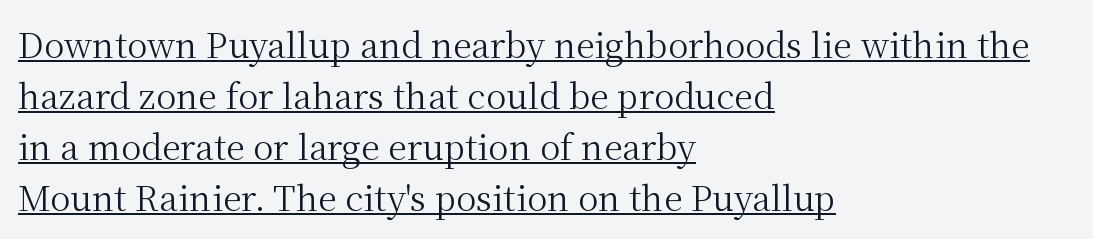
{"serif": "yes", "italic": "no", "bold": "no", "weight": "regular", "width": "normal", "stroke_contrast": "medium", "x_height": "medium", "monospaced": "no", "underline": "yes", "align": "left", "line_spacing": "normal", "line_spacing_ratio": 1.5, "letter_spacing": "normal", "letter_spacing_em": 0.0, "glyph_px": 34}
